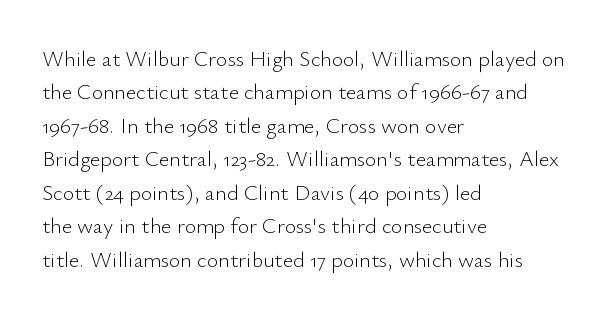
{"italic": "no", "bold": "no", "underline": "no", "align": "left", "line_spacing": "normal", "line_spacing_ratio": 1.52, "letter_spacing": "normal", "letter_spacing_em": 0.0, "glyph_px": 22}
